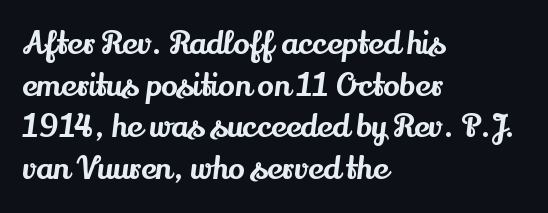
{"serif": "yes", "width": "normal", "stroke_contrast": "medium", "x_height": "small", "monospaced": "no", "underline": "no", "align": "left", "line_spacing": "normal", "line_spacing_ratio": 1.34, "letter_spacing": "normal", "letter_spacing_em": 0.0, "glyph_px": 31}
